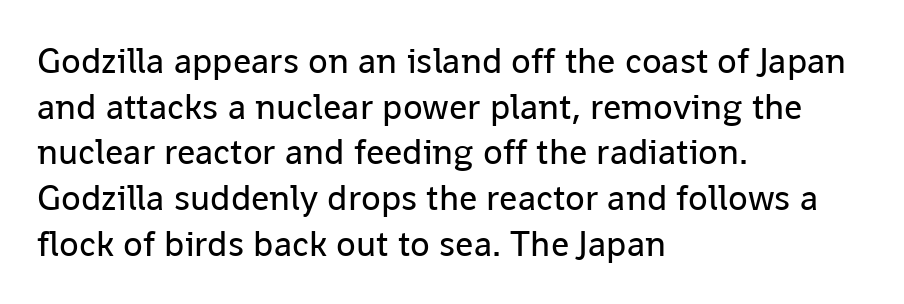
This is roman type, the default non-slanted kind. The tracking reads as untouched default to a designer's eye. Varying glyph widths throughout — classic text-font behaviour. Type without underlining. The lines in this sample share a left origin and differ only in where they stop.
